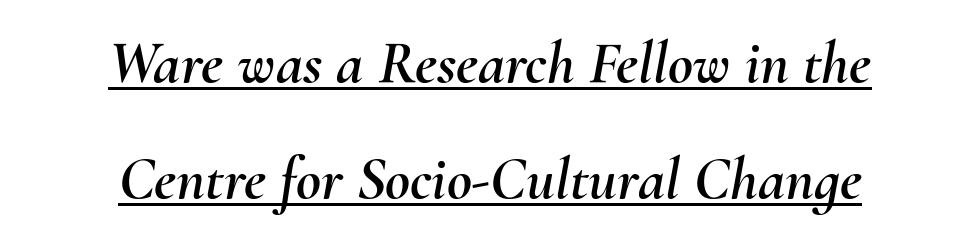
Note the varied advance widths — an 'i' is clearly narrower than an 'm'. The space between consecutive lines is lavish. This sample uses an oblique cut, with every glyph tilted off the vertical. Students, observe the line beneath the letters — that is underlining. No extra tracking has been applied to these lines.
